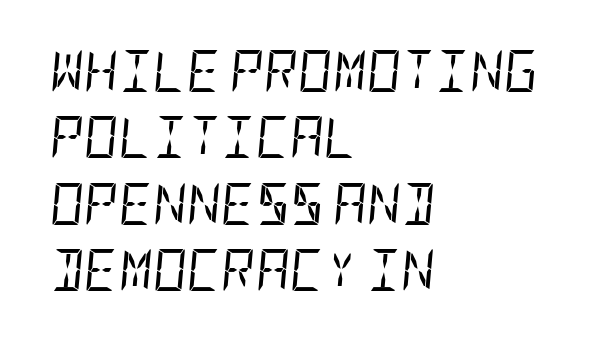
Q: Is the text bold? A: No.
Q: Is the text italic (slanted)? A: Yes, it leans right by about 5 degrees.
Q: Is the text underlined? A: No.
Q: How is the paragraph aligned? A: Left-aligned.
Q: Is the spacing between letters normal or unusually wide? A: Normal.
Q: Is the spacing between lines tight, normal or loose? A: Normal.
Q: Width (condensed, normal, or wide)? A: Condensed.
Q: Stroke contrast? A: Low.
Q: x-height? A: Large.
